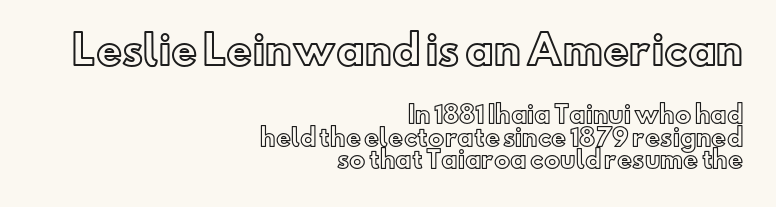
{"italic": "no", "width": "normal", "x_height": "small", "monospaced": "no", "underline": "no", "align": "right", "line_spacing": "tight", "line_spacing_ratio": 0.98, "letter_spacing": "normal", "letter_spacing_em": 0.0, "larger_block": "first", "size_ratio": 1.74, "glyph_px": 40}
